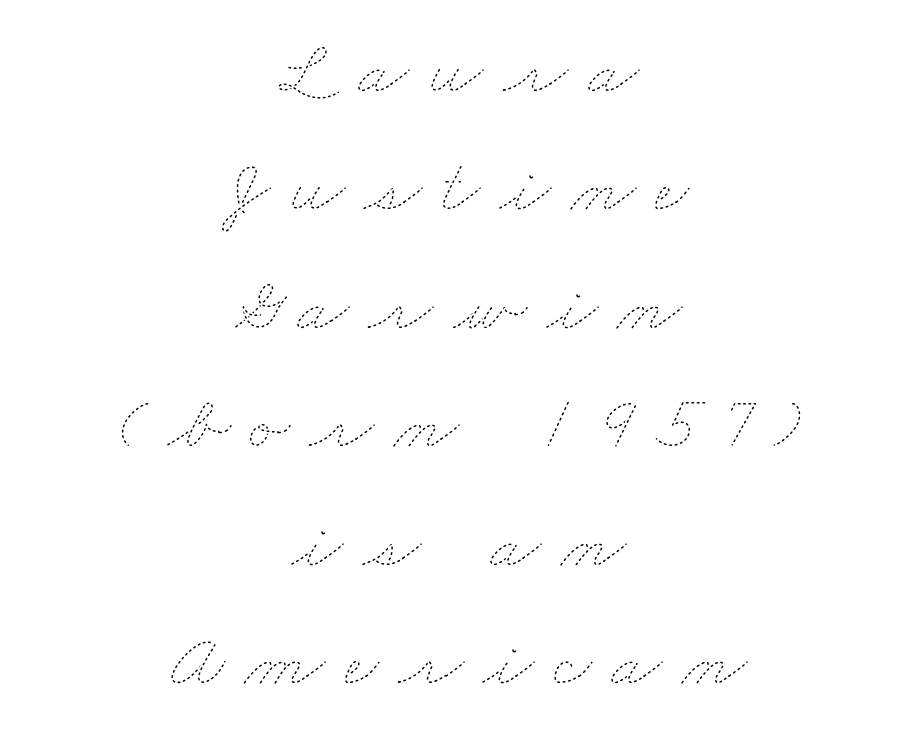
Q: Is the text bold? A: No.
Q: Is the text underlined? A: No.
Q: How is the paragraph aligned? A: Centered.
Q: Is the spacing between letters normal or unusually wide? A: Unusually wide.
Q: Is the spacing between lines tight, normal or loose? A: Normal.
Q: Width (condensed, normal, or wide)? A: Wide.
Q: Stroke contrast? A: Low.
Q: x-height? A: Small.
Q: Monospaced? A: No.
